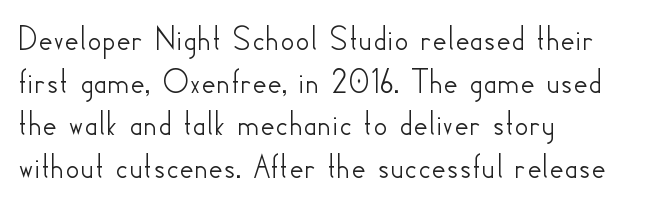
{"serif": "no", "italic": "no", "width": "normal", "stroke_contrast": "low", "x_height": "small", "monospaced": "no", "underline": "no", "align": "left", "line_spacing_ratio": 1.22, "letter_spacing": "normal", "letter_spacing_em": 0.0, "glyph_px": 35}
